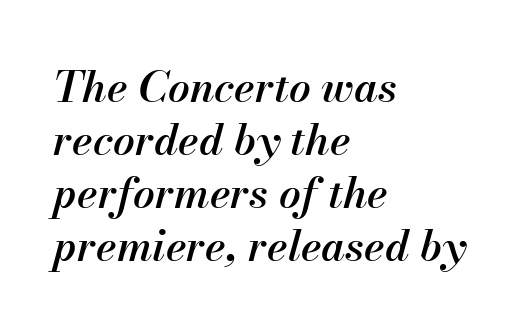
{"italic": "yes", "lean": "right", "slant_degrees": 13, "bold": "semi", "weight": "semibold", "width": "normal", "stroke_contrast": "medium", "x_height": "small", "monospaced": "no", "underline": "no", "align": "left", "line_spacing_ratio": 1.23, "letter_spacing": "normal", "letter_spacing_em": 0.0, "glyph_px": 43}
